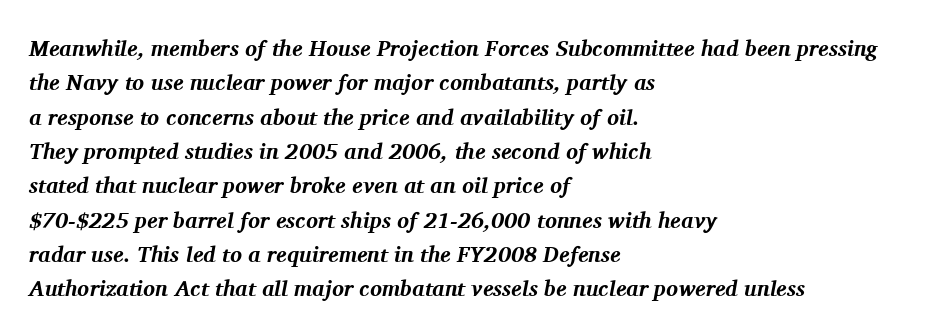
These lines were composed using italics. Short note: letters normally spaced. The lines are quadded left. Is there much room between lines? A standard amount, neither cramped nor airy.
